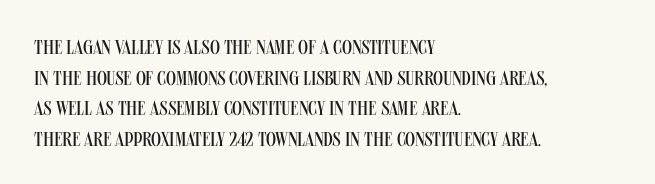
If you drew a line through each stem, it would be perfectly vertical. Students, observe: this is what conventionally led text looks like. Alignment: flush left. Decoration check: the copy has no underline.
